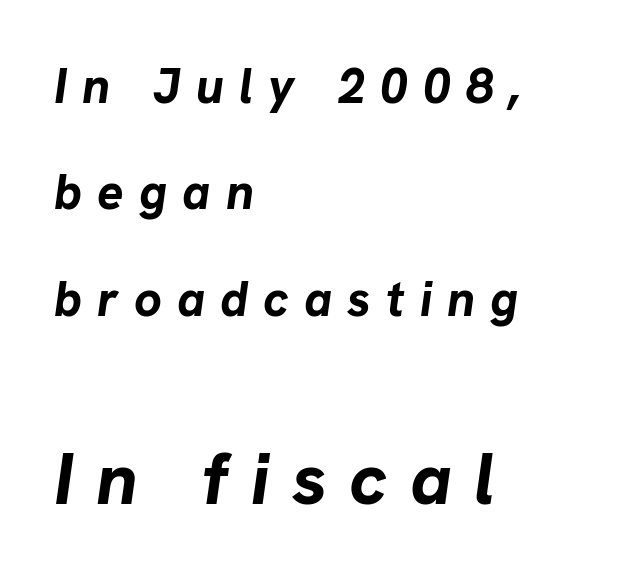
The image shows 73 px bold type, italic (leaning right); set left-aligned, loose line spacing (2.17x), unusually wide letter spacing (+0.31 em), not underlined; the second (bottom) block is 1.49x larger; low stroke contrast and a medium x-height.
